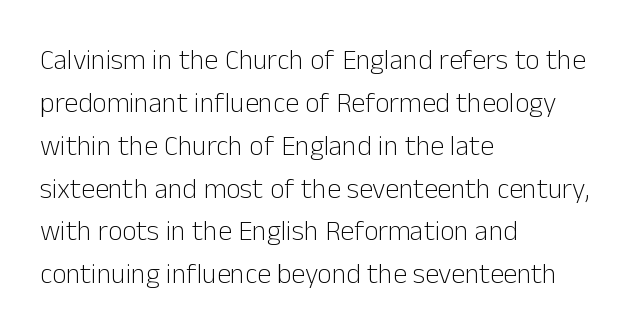
All the whitespace from short lines collects on the right. Here the designer chose a conventional face with non-uniform glyph widths. To sum up the face: it is a sans, with no serifs. The zone under the glyphs is completely vacant.
